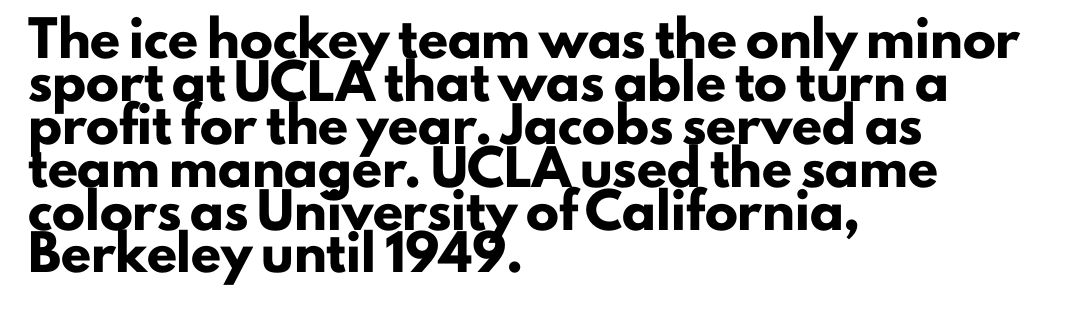
Q: Is the text bold? A: Yes.
Q: Is the text italic (slanted)? A: No, it is upright.
Q: Is the typeface a serif or a sans-serif typeface? A: Sans-serif.
Q: Is the text underlined? A: No.
Q: How is the paragraph aligned? A: Left-aligned.
Q: Is the spacing between letters normal or unusually wide? A: Normal.
Q: Is the spacing between lines tight, normal or loose? A: Normal.
Q: Width (condensed, normal, or wide)? A: Normal.
Q: Stroke contrast? A: Low.
Q: x-height? A: Small.
Q: Monospaced? A: No.
